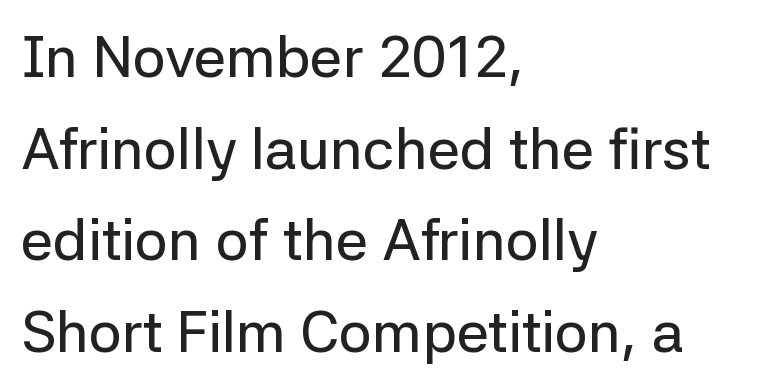
Q: Is the text italic (slanted)? A: No, it is upright.
Q: Is the typeface a serif or a sans-serif typeface? A: Sans-serif.
Q: Is the text underlined? A: No.
Q: How is the paragraph aligned? A: Left-aligned.
Q: Is the spacing between letters normal or unusually wide? A: Normal.
Q: Is the spacing between lines tight, normal or loose? A: Normal.
Q: Width (condensed, normal, or wide)? A: Normal.
Q: Stroke contrast? A: Low.
Q: x-height? A: Medium.
Q: Monospaced? A: No.
